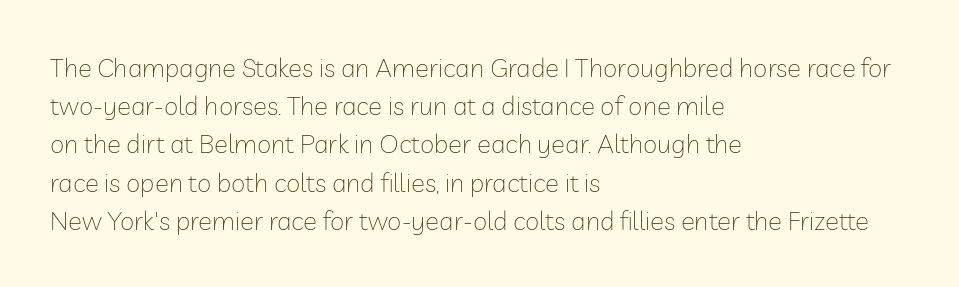
{"italic": "no", "bold": "no", "underline": "no", "align": "left", "line_spacing": "normal", "line_spacing_ratio": 1.47, "letter_spacing": "normal", "letter_spacing_em": 0.0, "glyph_px": 26}
